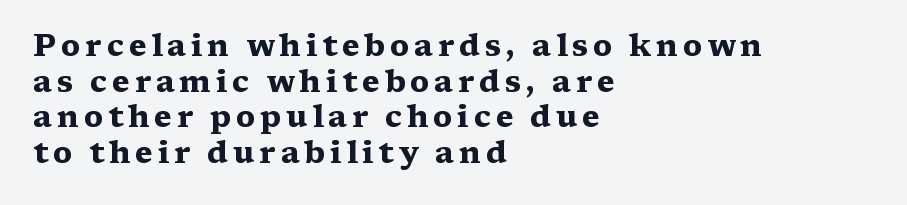
The image shows 31 px heavy, wide serif type, upright; set left-aligned, tight line spacing (1.15x), not underlined; medium stroke contrast and a medium x-height.
